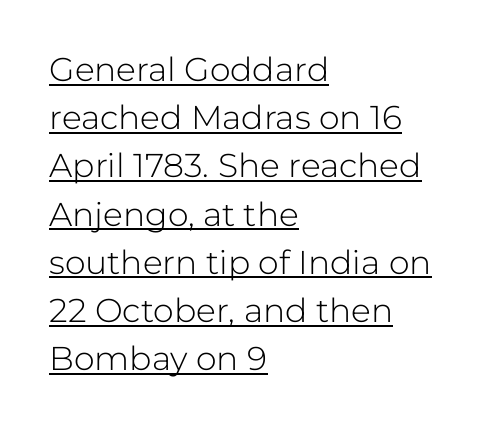
The tracking reads as untouched default to a designer's eye. The font's upright variant was chosen for this text. Look at the bottom of the vertical strokes: they stop flat, with no serifs. Compared with a centered layout, this one pins lines to the left instead.
